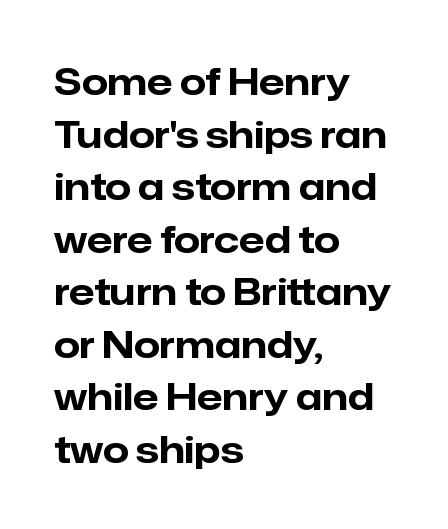
The image shows 37 px bold sans-serif type, upright; set left-aligned, normal line spacing (1.42x), normal letter spacing, not underlined; low stroke contrast and a medium x-height.
